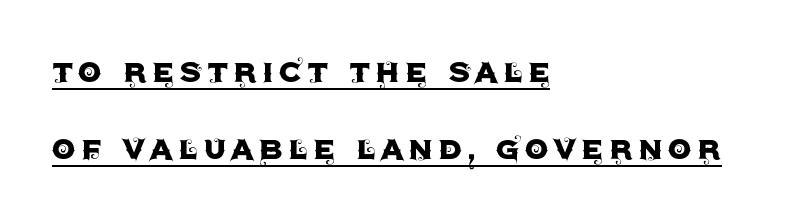
{"serif": "no", "italic": "no", "width": "normal", "x_height": "large", "monospaced": "no", "underline": "yes", "align": "left", "line_spacing": "loose", "line_spacing_ratio": 2.03, "glyph_px": 38}
